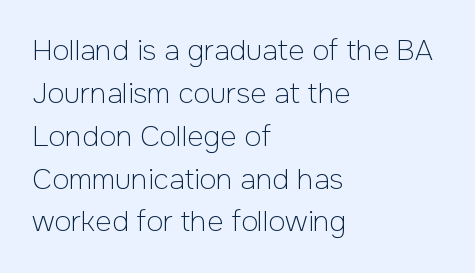
The image shows 28 px light sans-serif type, upright; set left-aligned, normal line spacing (1.53x), normal letter spacing, not underlined; low stroke contrast and a medium x-height.
